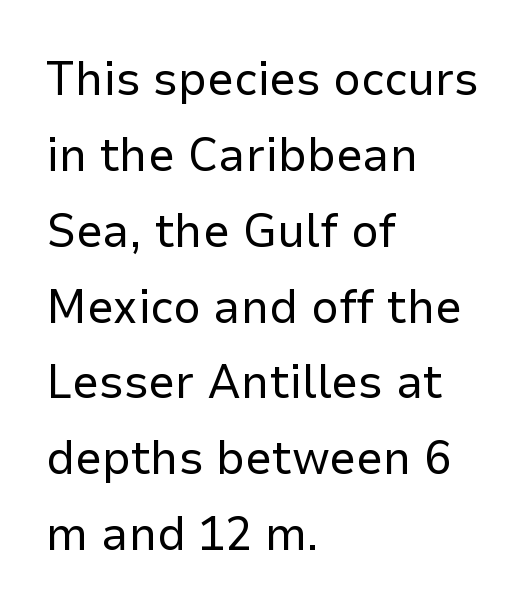
{"serif": "no", "italic": "no", "bold": "no", "weight": "regular", "width": "normal", "stroke_contrast": "low", "x_height": "medium", "monospaced": "no", "underline": "no", "align": "left", "line_spacing": "normal", "line_spacing_ratio": 1.58, "letter_spacing": "normal", "letter_spacing_em": 0.0, "glyph_px": 48}
